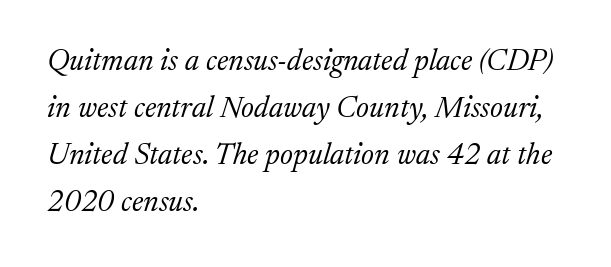
Which margin do the lines hug? The left one — the right edge is uneven. Standard letterfit; no display-style spreading of the glyphs. The face used here has a pronounced slope to its letters. Does the leading feel generous? No, just average. No letter is thick-stroked: the sample isn't bold.
